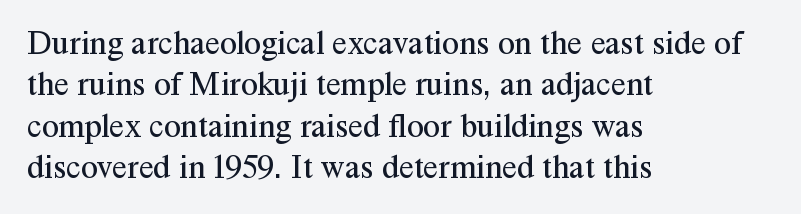
Q: Is the text bold? A: No.
Q: Is the text italic (slanted)? A: No, it is upright.
Q: Is the typeface a serif or a sans-serif typeface? A: Serif.
Q: Is the text underlined? A: No.
Q: How is the paragraph aligned? A: Left-aligned.
Q: Is the spacing between letters normal or unusually wide? A: Normal.
Q: Width (condensed, normal, or wide)? A: Normal.
Q: Stroke contrast? A: Medium.
Q: x-height? A: Medium.
Q: Monospaced? A: No.
